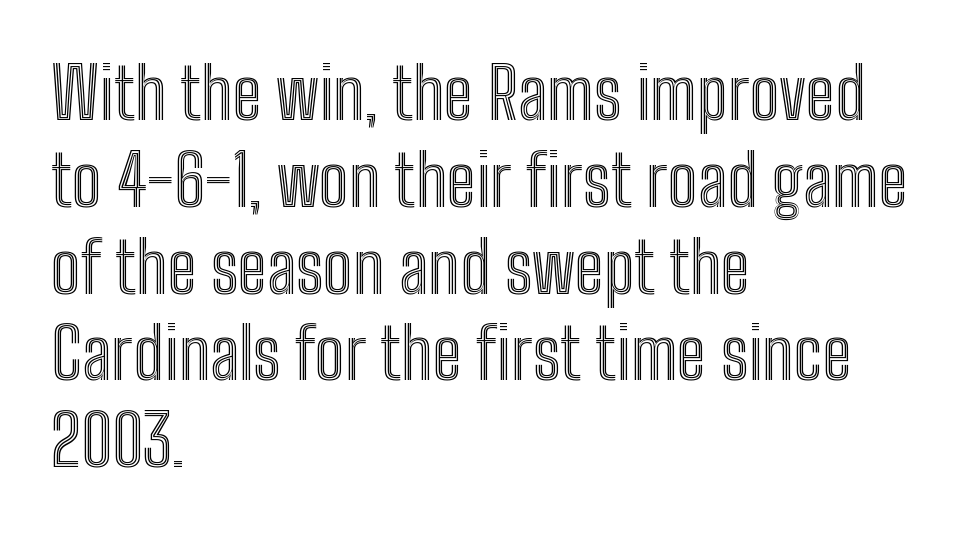
The image shows 70 px condensed type, upright; set left-aligned, line spacing 1.24x, normal letter spacing, not underlined; a medium x-height.
